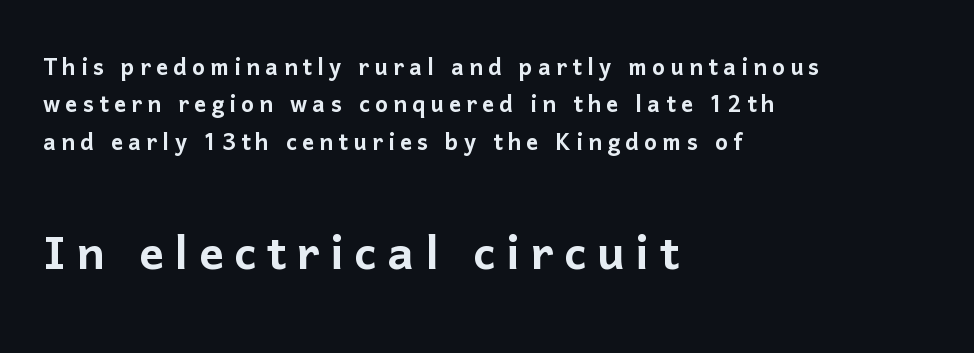
The image shows 61 px sans-serif type, upright; set left-aligned, normal line spacing (1.25x), not underlined; the second (bottom) block is 2.03x larger; low stroke contrast and a medium x-height.
